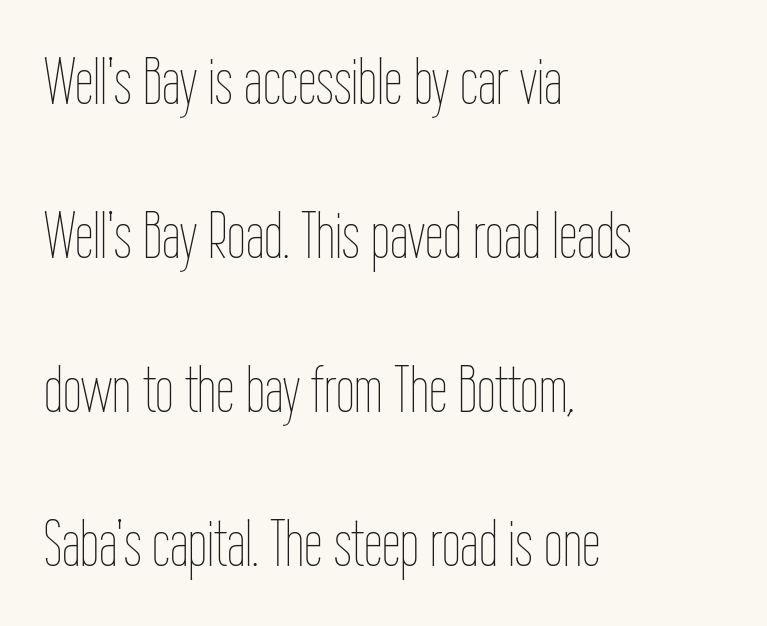
If you measured baseline to baseline, you'd find a long distance. What stands out about the letter spacing? Nothing — it is the standard amount. A roman cut, with each character standing at attention. The passage shown is typed in a proportional face where columns would drift. The weight would be labelled regular, book, light, or lighter still. In CSS terms this would be text-align: left.
